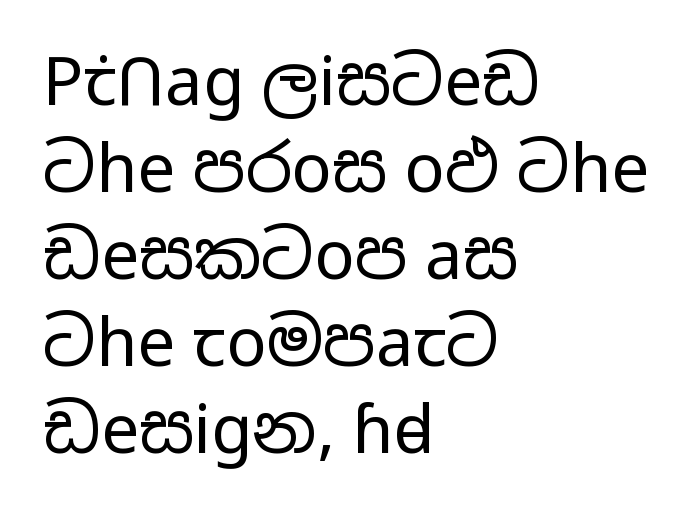
Quick note: interline space is typical. Between one letter and the next there's only the usual sliver of space. The weight tops out at a normal text grade. Any mark beneath the type? The region is blank. The designer went with a sans here, leaving each stem footless.
